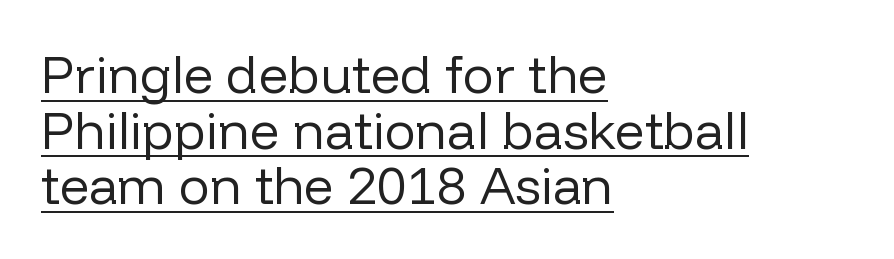
Q: Is the text bold? A: No.
Q: Is the text italic (slanted)? A: No, it is upright.
Q: Is the typeface a serif or a sans-serif typeface? A: Sans-serif.
Q: Is the text underlined? A: Yes.
Q: How is the paragraph aligned? A: Left-aligned.
Q: Is the spacing between letters normal or unusually wide? A: Normal.
Q: Is the spacing between lines tight, normal or loose? A: Tight.
Q: Width (condensed, normal, or wide)? A: Normal.
Q: Stroke contrast? A: Low.
Q: x-height? A: Medium.
Q: Monospaced? A: No.
